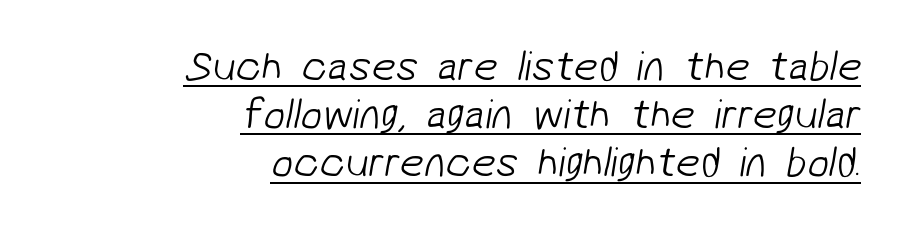
Q: Is the text bold? A: No.
Q: Is the typeface a serif or a sans-serif typeface? A: Sans-serif.
Q: Is the text underlined? A: Yes.
Q: How is the paragraph aligned? A: Right-aligned.
Q: Is the spacing between letters normal or unusually wide? A: Normal.
Q: Is the spacing between lines tight, normal or loose? A: Tight.
Q: Width (condensed, normal, or wide)? A: Normal.
Q: Stroke contrast? A: Low.
Q: x-height? A: Medium.
Q: Monospaced? A: No.
